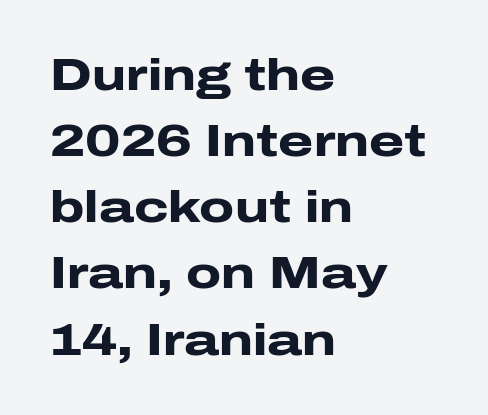
The image shows 45 px heavy, wide sans-serif type, upright; set left-aligned, normal line spacing (1.47x), normal letter spacing, not underlined; low stroke contrast and a medium x-height.
